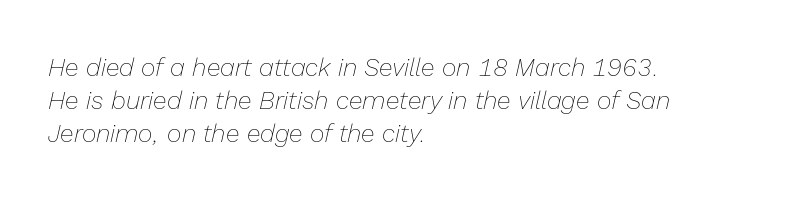
Ink coverage per letter is moderate at most. Interline gaps are of average width in this sample. These lines stack with their left ends in a neat column. This sample uses an oblique cut, with every glyph tilted off the vertical. Lines of text with bare space underneath. Between one letter and the next there's only the usual sliver of space.
